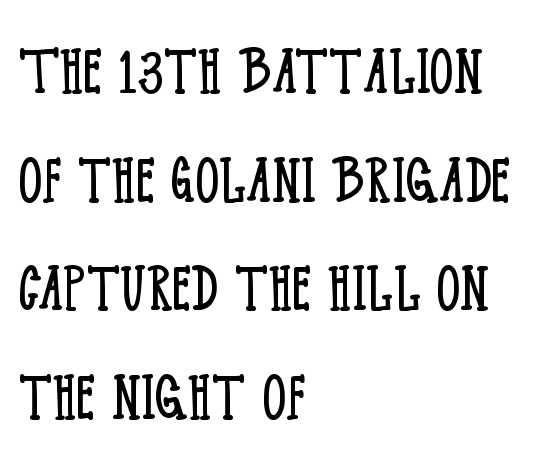
The image shows 75 px light, condensed serif type, upright; set left-aligned, normal line spacing (1.45x), normal letter spacing, not underlined; low stroke contrast and a large x-height.
